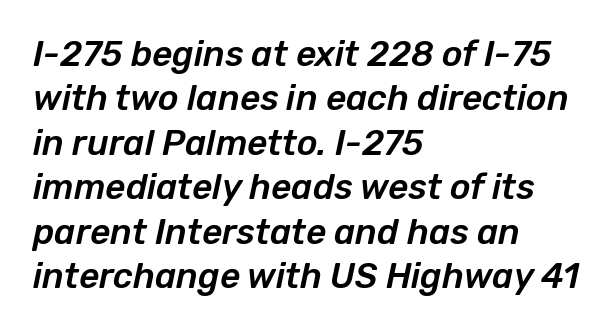
Q: Is the text italic (slanted)? A: Yes, it leans right by about 12 degrees.
Q: Is the text underlined? A: No.
Q: How is the paragraph aligned? A: Left-aligned.
Q: Is the spacing between letters normal or unusually wide? A: Normal.
Q: Is the spacing between lines tight, normal or loose? A: Normal.
Q: Width (condensed, normal, or wide)? A: Normal.
Q: Stroke contrast? A: Low.
Q: x-height? A: Medium.
Q: Monospaced? A: No.
